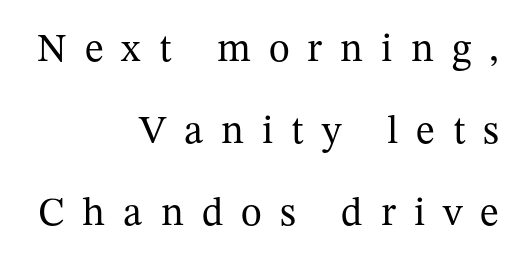
Q: Is the text bold? A: No.
Q: Is the text italic (slanted)? A: No, it is upright.
Q: Is the typeface a serif or a sans-serif typeface? A: Serif.
Q: Is the text underlined? A: No.
Q: How is the paragraph aligned? A: Right-aligned.
Q: Is the spacing between letters normal or unusually wide? A: Unusually wide.
Q: Is the spacing between lines tight, normal or loose? A: Loose.
Q: Width (condensed, normal, or wide)? A: Normal.
Q: Stroke contrast? A: Medium.
Q: x-height? A: Medium.
Q: Monospaced? A: No.
